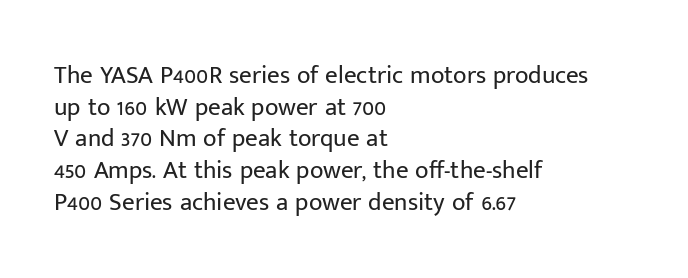
The characters are drawn with everyday or finer stroke widths. The string is rendered with underlining switched off. Leading matches the norm, producing a regular column. This sample uses plain, unmodified letter spacing.
